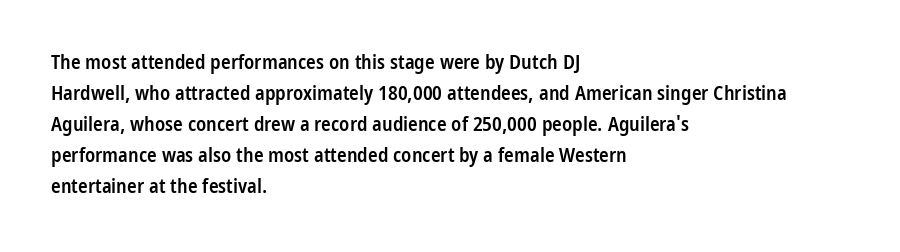
Q: Is the text bold? A: Semi-bold.
Q: Is the text italic (slanted)? A: No, it is upright.
Q: Is the text underlined? A: No.
Q: How is the paragraph aligned? A: Left-aligned.
Q: Is the spacing between letters normal or unusually wide? A: Normal.
Q: Is the spacing between lines tight, normal or loose? A: Normal.
